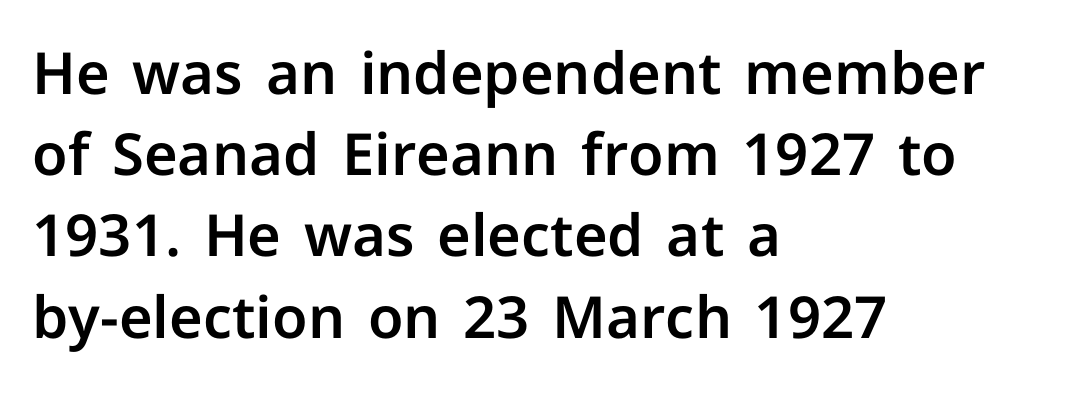
Italic? Not at all — the glyphs are vertical. Rows of type keep a routine distance in the vertical direction. Words float on clear page, feet unadorned. Looks like regular typesetting: each glyph gets only the width it needs.
